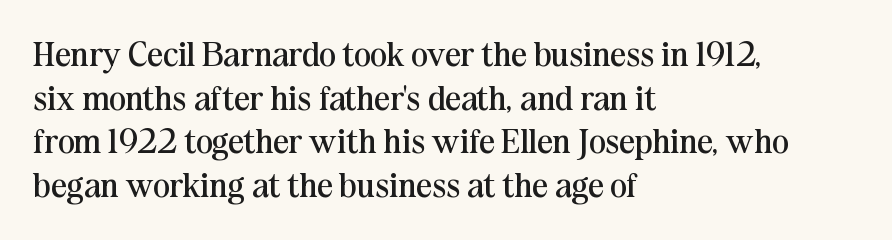
{"serif": "yes", "italic": "no", "bold": "no", "weight": "regular", "width": "normal", "stroke_contrast": "medium", "x_height": "medium", "monospaced": "no", "underline": "no", "align": "left", "line_spacing": "normal", "line_spacing_ratio": 1.25, "letter_spacing": "normal", "letter_spacing_em": 0.0, "glyph_px": 35}
